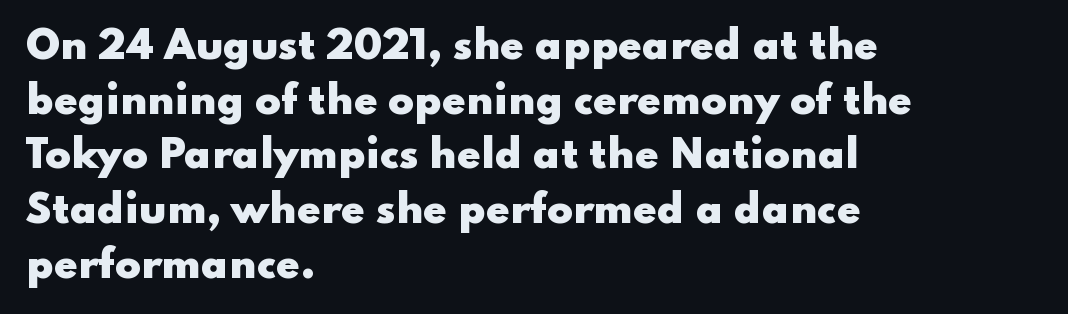
{"serif": "no", "italic": "no", "bold": "yes", "weight": "heavy", "width": "wide", "stroke_contrast": "low", "x_height": "small", "monospaced": "no", "underline": "no", "align": "left", "line_spacing": "normal", "line_spacing_ratio": 1.44, "letter_spacing": "normal", "letter_spacing_em": 0.0, "glyph_px": 38}
